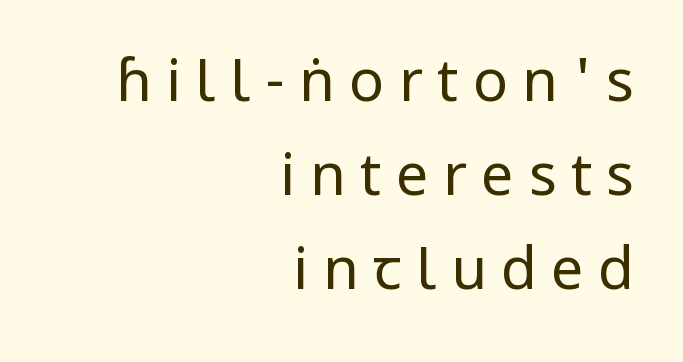
{"serif": "no", "italic": "no", "bold": "no", "weight": "regular", "width": "normal", "stroke_contrast": "low", "x_height": "medium", "monospaced": "no", "underline": "no", "align": "right", "line_spacing": "normal", "line_spacing_ratio": 1.62, "letter_spacing": "wide", "letter_spacing_em": 0.25, "glyph_px": 58}
